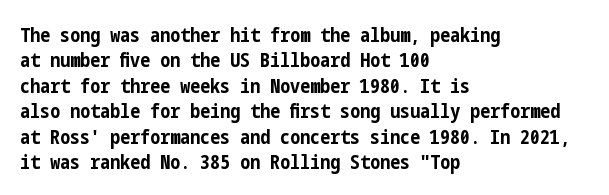
{"italic": "no", "bold": "yes", "underline": "no", "align": "left", "line_spacing": "normal", "line_spacing_ratio": 1.27, "letter_spacing": "normal", "letter_spacing_em": 0.0, "glyph_px": 20}
